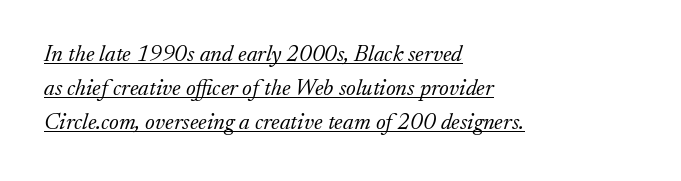
The image shows 23 px text type, italic (leaning right); set left-aligned, normal line spacing (1.48x), normal letter spacing, underlined.
